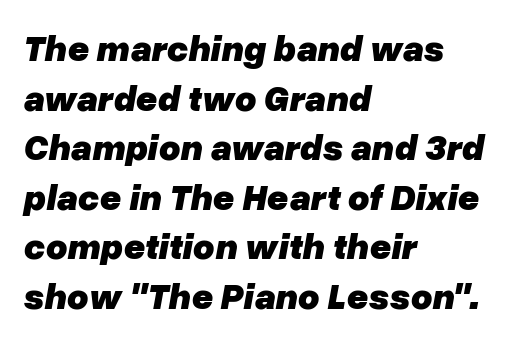
The image shows 37 px heavy type, italic (leaning right); set left-aligned, normal line spacing (1.34x), normal letter spacing, not underlined; low stroke contrast and a medium x-height.
